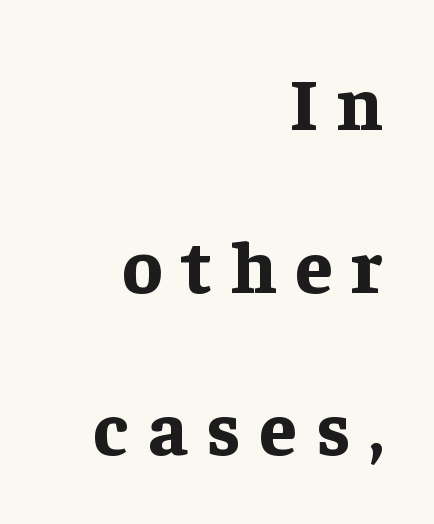
The image shows 75 px bold serif type, upright; set right-aligned, loose line spacing (2.17x), unusually wide letter spacing (+0.25 em), not underlined; low stroke contrast and a medium x-height.
